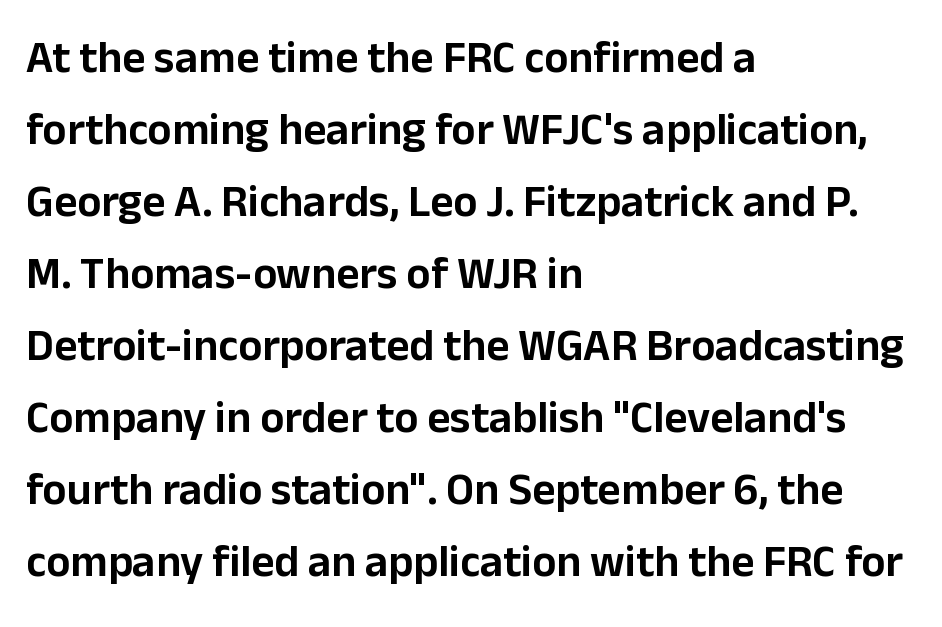
The image shows 45 px sans-serif type, upright; set left-aligned, normal line spacing (1.6x), normal letter spacing, not underlined; low stroke contrast and a medium x-height.
